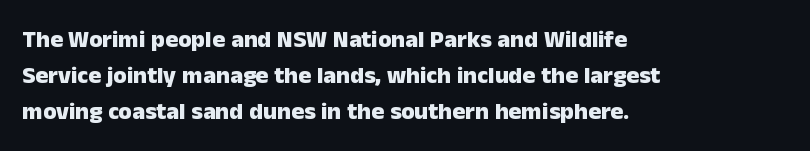
Italic: no, the glyphs are upright roman. Reading down the column, the eye jumps a familiar distance to each next line. Each row of text sits above clean, open space. Chunky letters — that's bold for sure.
